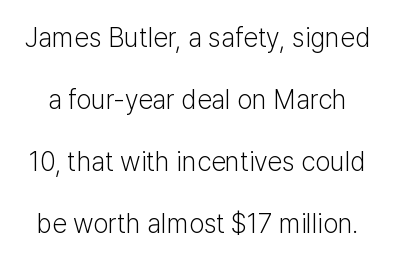
{"italic": "no", "bold": "no", "underline": "no", "line_spacing": "loose", "line_spacing_ratio": 2.3, "letter_spacing": "normal", "letter_spacing_em": 0.0, "glyph_px": 27}
